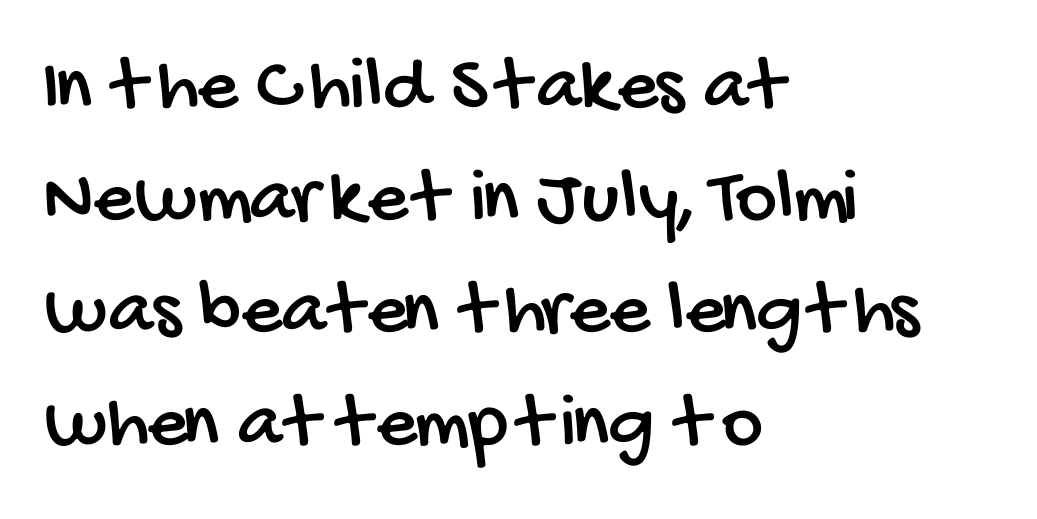
One-word summary of the alignment: left. The characters display no serif detailing; their extremities are plain. The line texture is even and compact thanks to regular tracking. The foot of each line stays bare and open.
